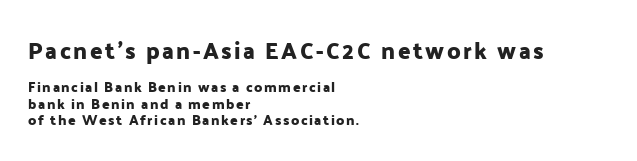
The image shows 23 px text type, upright; set left-aligned, line spacing 1.17x, not underlined; the first (top) block is 1.64x larger.
